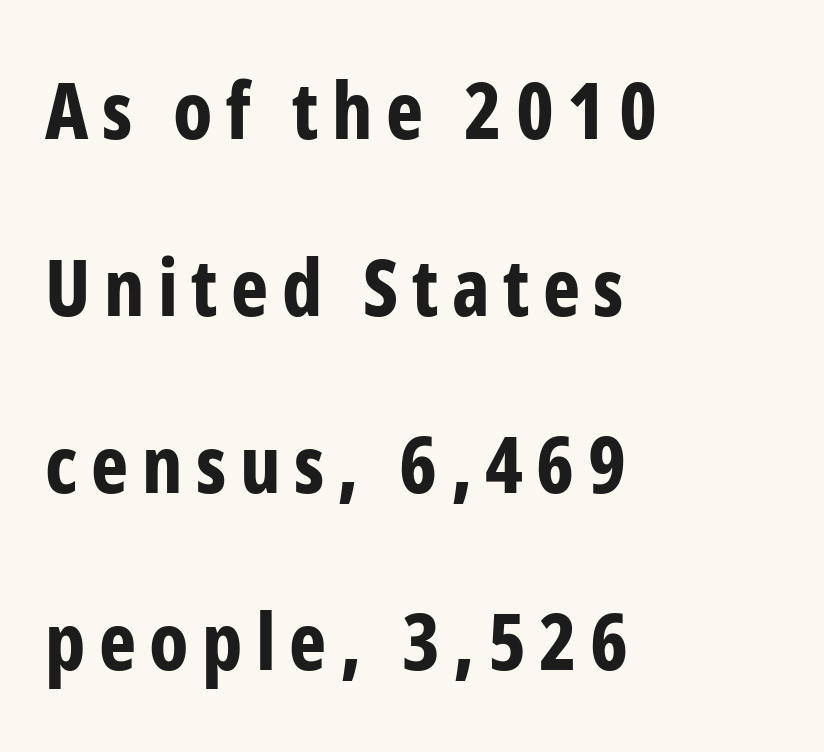
Think of a printed novel: that variable character pitch is what you see here. Chunky letters — that's bold for sure. Compared with a centered layout, this one pins lines to the left instead. Summary of vertical rhythm: relaxed, with wide interline spacing. The rendering shows plain stroke endings on the letterforms — a sans-serif design. No word sits above an underline.
